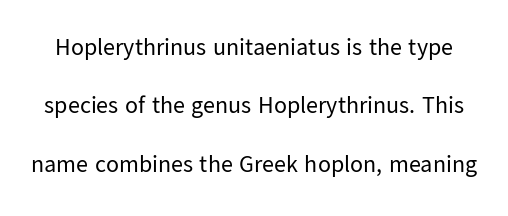
Q: Is the text bold? A: No.
Q: Is the text italic (slanted)? A: No, it is upright.
Q: Is the text underlined? A: No.
Q: Is the spacing between letters normal or unusually wide? A: Normal.
Q: Is the spacing between lines tight, normal or loose? A: Loose.
